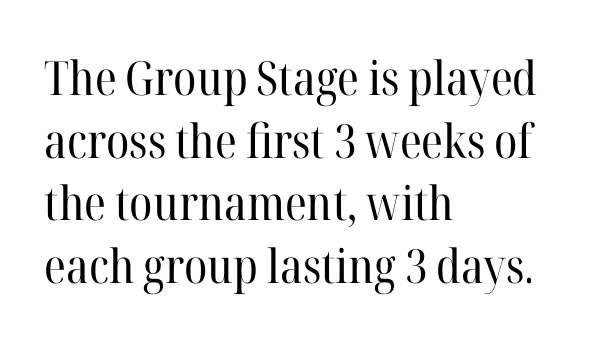
{"serif": "yes", "italic": "no", "bold": "no", "weight": "regular", "width": "normal", "stroke_contrast": "high", "x_height": "medium", "monospaced": "no", "underline": "no", "align": "left", "line_spacing": "normal", "line_spacing_ratio": 1.33, "letter_spacing": "normal", "letter_spacing_em": 0.0, "glyph_px": 47}
